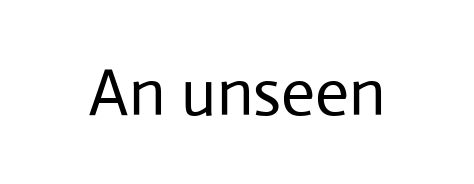
{"serif": "no", "italic": "no", "bold": "no", "weight": "regular", "width": "normal", "stroke_contrast": "low", "x_height": "medium", "monospaced": "no", "underline": "no", "letter_spacing": "normal", "letter_spacing_em": 0.0, "glyph_px": 67}
